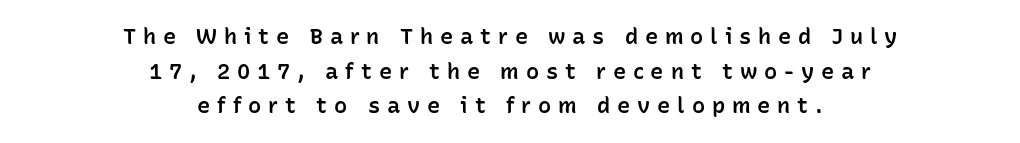
{"italic": "no", "bold": "semi", "underline": "no", "align": "center", "line_spacing": "normal", "line_spacing_ratio": 1.57, "letter_spacing": "wide", "letter_spacing_em": 0.31, "glyph_px": 22}
